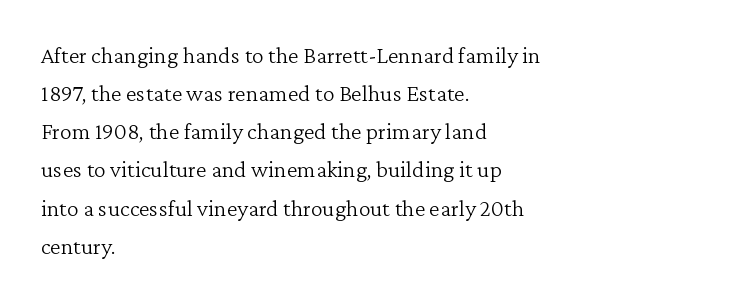
Q: Is the text bold? A: No.
Q: Is the text italic (slanted)? A: No, it is upright.
Q: Is the text underlined? A: No.
Q: How is the paragraph aligned? A: Left-aligned.
Q: Is the spacing between letters normal or unusually wide? A: Normal.
Q: Is the spacing between lines tight, normal or loose? A: Normal.
